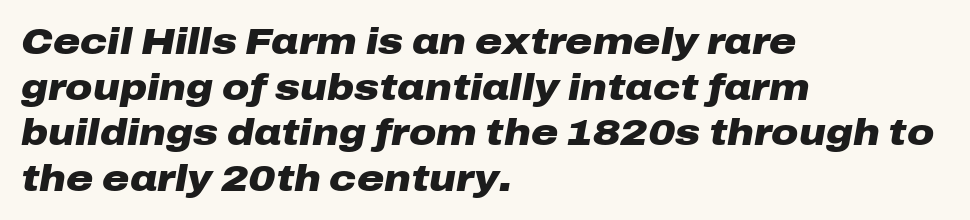
{"italic": "yes", "lean": "right", "slant_degrees": 10, "bold": "yes", "weight": "heavy", "width": "wide", "stroke_contrast": "low", "x_height": "medium", "monospaced": "no", "underline": "no", "align": "left", "line_spacing_ratio": 1.23, "letter_spacing": "normal", "letter_spacing_em": 0.0, "glyph_px": 37}
